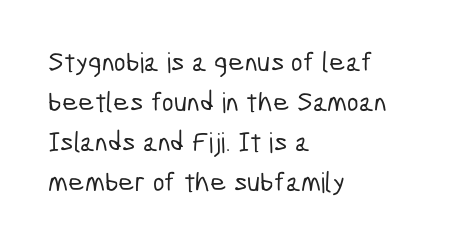
{"serif": "no", "width": "condensed", "stroke_contrast": "low", "x_height": "medium", "monospaced": "no", "underline": "no", "align": "left", "line_spacing": "normal", "line_spacing_ratio": 1.43, "letter_spacing": "normal", "letter_spacing_em": 0.0, "glyph_px": 28}
